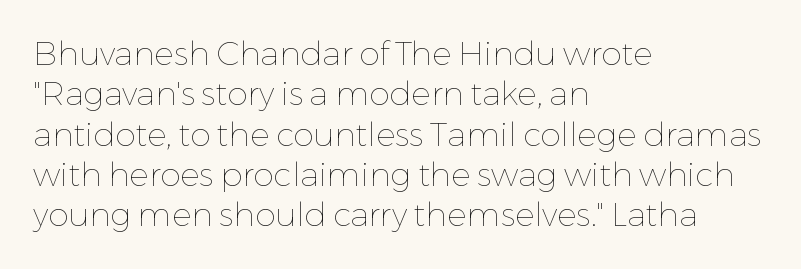
Here the designer chose a conventional face with non-uniform glyph widths. Line beginnings align vertically; line endings do not. The font sits on the lighter half of the weight spectrum, regular included. Nope, not italic — everything's standing straight. The passage shown has conventional tracking throughout. Clear beneath every line of the passage.
